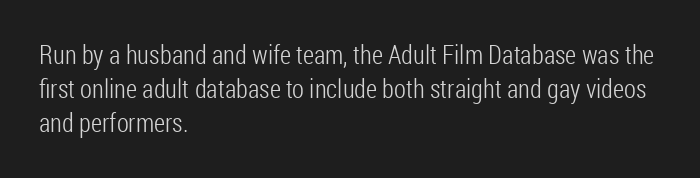
The image shows 26 px text type, upright; set left-aligned, normal line spacing (1.3x), normal letter spacing, not underlined.
